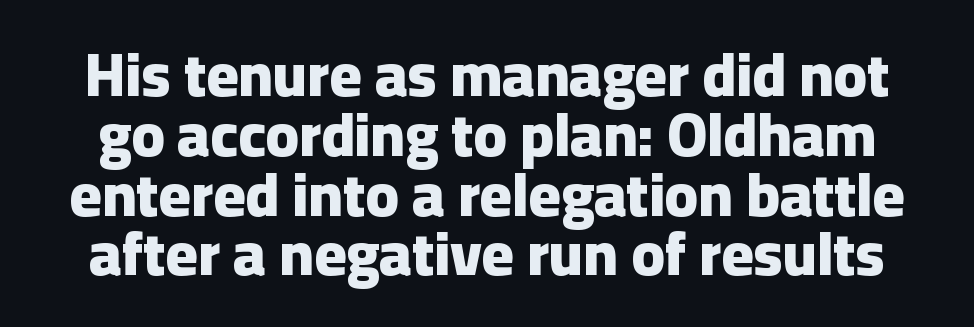
{"serif": "no", "italic": "no", "bold": "yes", "weight": "heavy", "width": "normal", "stroke_contrast": "low", "x_height": "medium", "monospaced": "no", "underline": "no", "align": "center", "line_spacing": "tight", "line_spacing_ratio": 0.98, "letter_spacing": "normal", "letter_spacing_em": 0.0, "glyph_px": 61}
